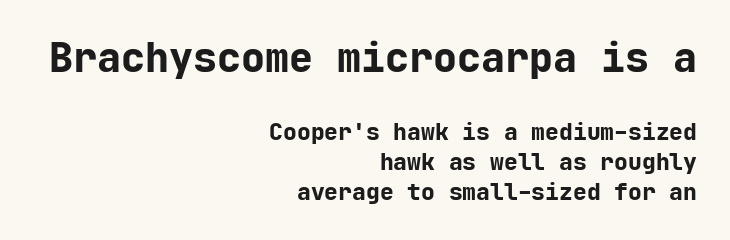
The image shows 40 px bold sans-serif type, upright, monospaced; set right-aligned, normal line spacing (1.3x), normal letter spacing, not underlined; the first (top) block is 1.74x larger; low stroke contrast and a medium x-height.
